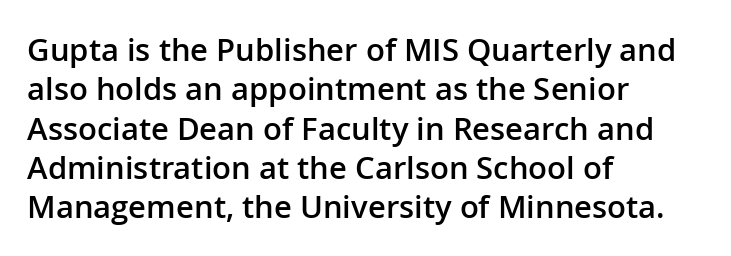
Q: Is the text bold? A: Semi-bold.
Q: Is the text italic (slanted)? A: No, it is upright.
Q: Is the typeface a serif or a sans-serif typeface? A: Sans-serif.
Q: Is the text underlined? A: No.
Q: How is the paragraph aligned? A: Left-aligned.
Q: Is the spacing between letters normal or unusually wide? A: Normal.
Q: Is the spacing between lines tight, normal or loose? A: Normal.
Q: Width (condensed, normal, or wide)? A: Normal.
Q: Stroke contrast? A: Low.
Q: x-height? A: Medium.
Q: Monospaced? A: No.
